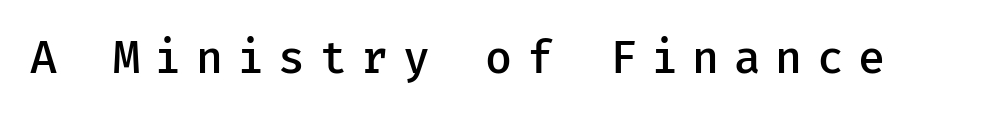
Quick note: not italic, upright. The letters are spread apart with noticeably loose tracking. A sans-serif font was chosen for this passage. A bare baseline throughout the passage. Weight check: semibold — heavier than regular, not quite bold.
